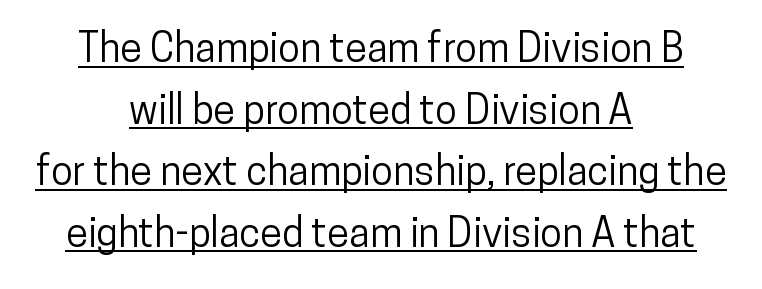
Q: Is the text italic (slanted)? A: No, it is upright.
Q: Is the typeface a serif or a sans-serif typeface? A: Sans-serif.
Q: Is the text underlined? A: Yes.
Q: How is the paragraph aligned? A: Centered.
Q: Is the spacing between letters normal or unusually wide? A: Normal.
Q: Is the spacing between lines tight, normal or loose? A: Normal.
Q: Width (condensed, normal, or wide)? A: Condensed.
Q: Stroke contrast? A: Low.
Q: x-height? A: Medium.
Q: Monospaced? A: No.
